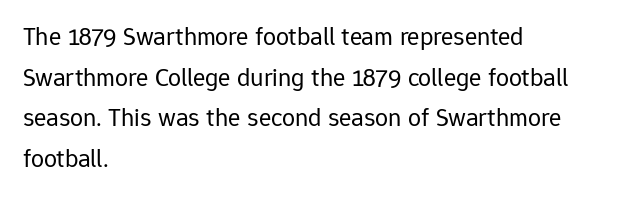
The image shows 26 px text type, upright; set left-aligned, normal line spacing (1.56x), normal letter spacing, not underlined.
